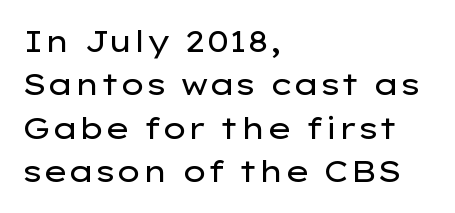
Q: Is the text bold? A: No.
Q: Is the text italic (slanted)? A: No, it is upright.
Q: Is the typeface a serif or a sans-serif typeface? A: Sans-serif.
Q: Is the text underlined? A: No.
Q: How is the paragraph aligned? A: Left-aligned.
Q: Is the spacing between letters normal or unusually wide? A: Normal.
Q: Is the spacing between lines tight, normal or loose? A: Normal.
Q: Width (condensed, normal, or wide)? A: Wide.
Q: Stroke contrast? A: Low.
Q: x-height? A: Medium.
Q: Monospaced? A: No.
